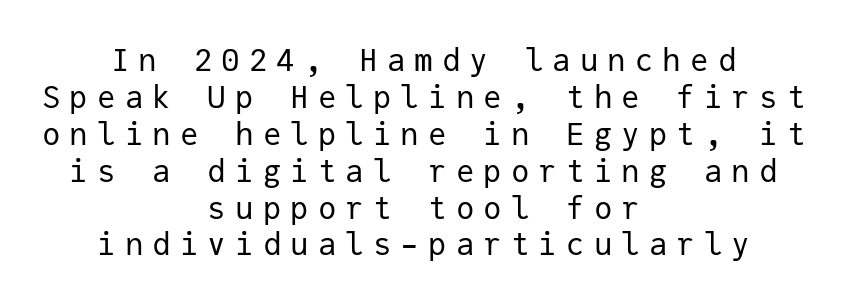
Q: Is the text bold? A: No.
Q: Is the text italic (slanted)? A: No, it is upright.
Q: Is the typeface a serif or a sans-serif typeface? A: Sans-serif.
Q: Is the text underlined? A: No.
Q: How is the paragraph aligned? A: Centered.
Q: Is the spacing between letters normal or unusually wide? A: Unusually wide.
Q: Width (condensed, normal, or wide)? A: Normal.
Q: Stroke contrast? A: Low.
Q: x-height? A: Medium.
Q: Monospaced? A: Yes.
